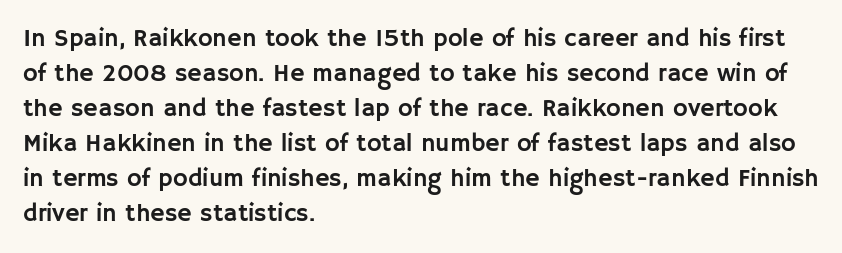
The image shows 25 px text type, upright; set left-aligned, normal line spacing (1.4x), normal letter spacing, not underlined.
